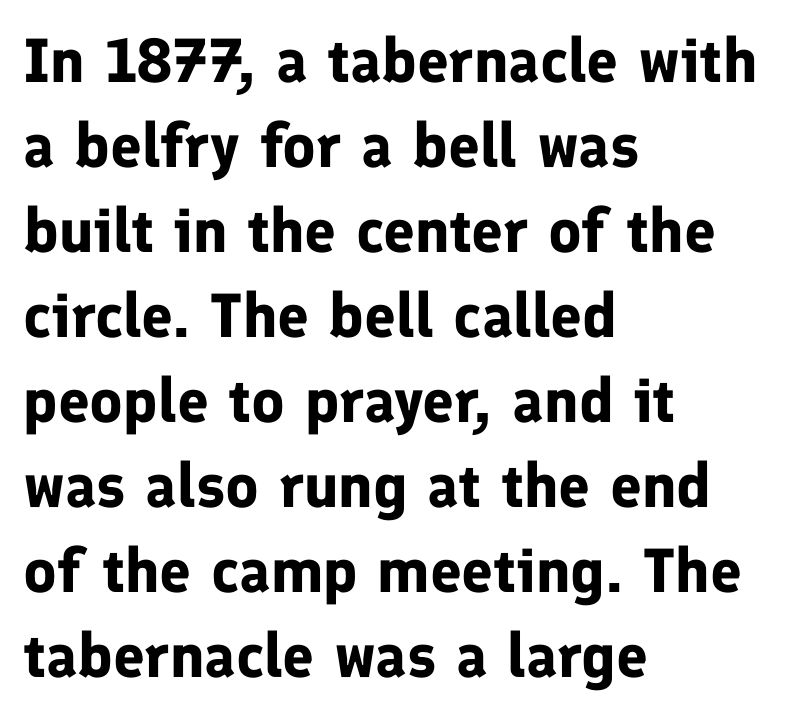
The image shows 62 px bold sans-serif type, upright; set left-aligned, normal line spacing (1.37x), normal letter spacing, not underlined; low stroke contrast and a medium x-height.
